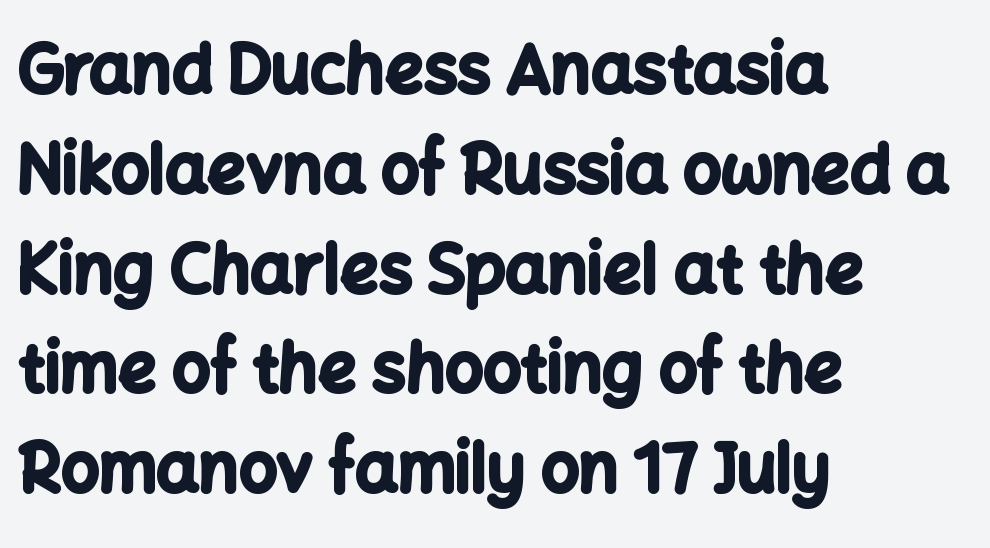
The image shows 67 px bold sans-serif type, upright; set left-aligned, normal line spacing (1.49x), normal letter spacing, not underlined; low stroke contrast and a medium x-height.
